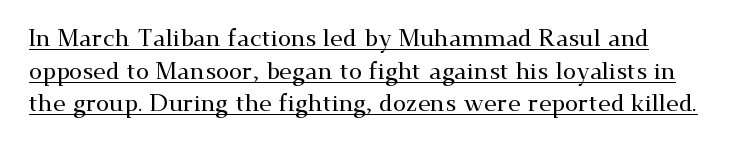
Q: Is the text italic (slanted)? A: No, it is upright.
Q: Is the text underlined? A: Yes.
Q: How is the paragraph aligned? A: Left-aligned.
Q: Is the spacing between letters normal or unusually wide? A: Normal.
Q: Is the spacing between lines tight, normal or loose? A: Normal.
